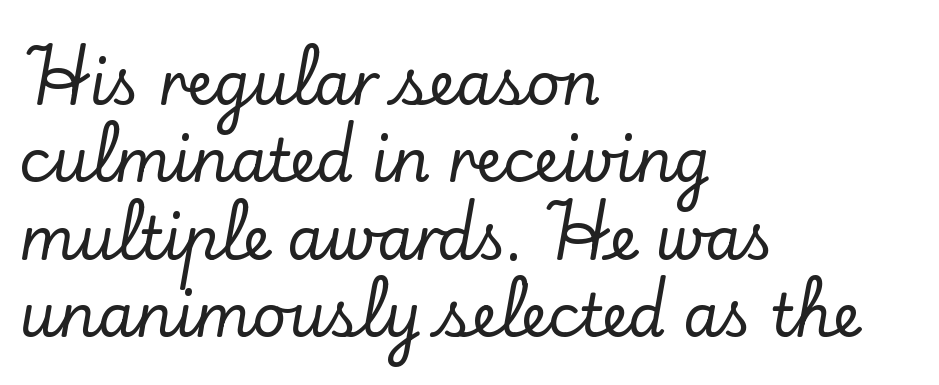
Q: Is the text italic (slanted)? A: Yes.
Q: Is the typeface a serif or a sans-serif typeface? A: Serif.
Q: Is the text underlined? A: No.
Q: How is the paragraph aligned? A: Left-aligned.
Q: Is the spacing between letters normal or unusually wide? A: Normal.
Q: Is the spacing between lines tight, normal or loose? A: Normal.
Q: Width (condensed, normal, or wide)? A: Normal.
Q: Stroke contrast? A: Low.
Q: x-height? A: Small.
Q: Monospaced? A: No.
